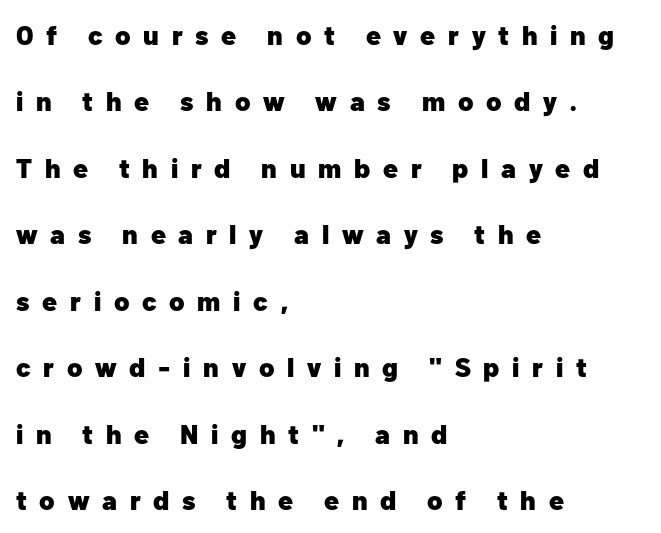
Decoration check: the copy has no underline. Casual observation: everything's shoved over to the left. In terms of posture, this sample is upright. Tracking value appears strongly positive — letters spread wide.
